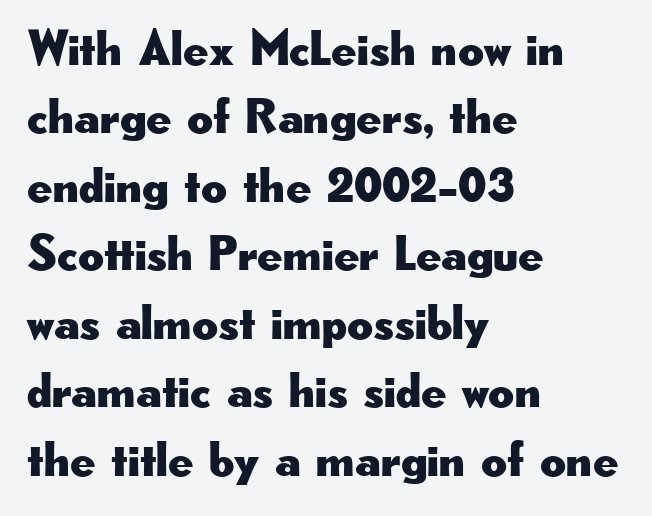
{"serif": "no", "italic": "no", "width": "wide", "stroke_contrast": "low", "x_height": "small", "monospaced": "no", "underline": "no", "align": "left", "line_spacing": "normal", "line_spacing_ratio": 1.37, "letter_spacing": "normal", "letter_spacing_em": 0.0, "glyph_px": 50}
